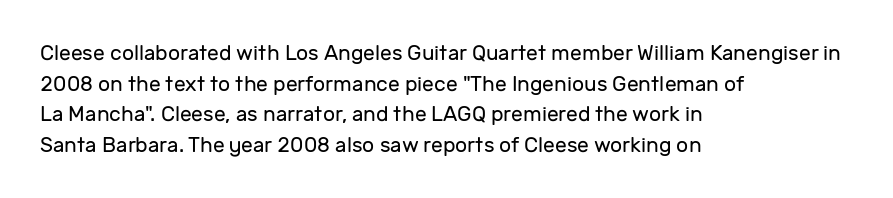
The strip under each line holds only bare page. The lines in this sample share a left origin and differ only in where they stop. The block of text has a typical density, with ordinary space between rows. A typesetter would call this zero additional tracking. Each stroke keeps to a modest, everyday thickness or less. Style check: upright.
